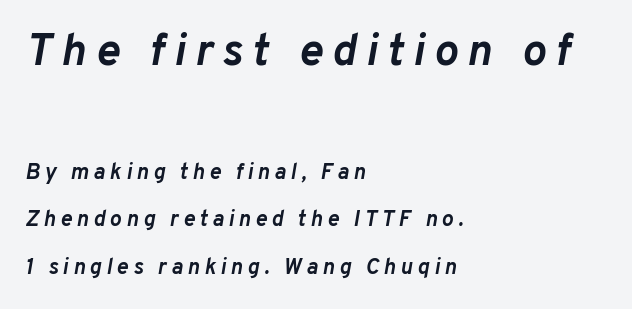
The image shows 45 px semibold type, italic (leaning right); set left-aligned, loose line spacing (2.17x), unusually wide letter spacing (+0.21 em), not underlined; the first (top) block is 2.05x larger; low stroke contrast and a medium x-height.
